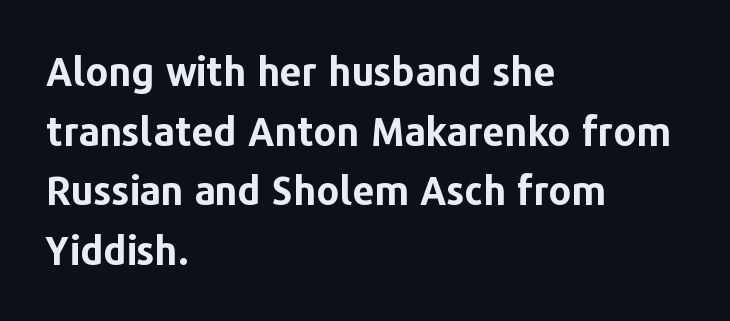
Q: Is the text bold? A: Yes.
Q: Is the text italic (slanted)? A: No, it is upright.
Q: Is the typeface a serif or a sans-serif typeface? A: Sans-serif.
Q: Is the text underlined? A: No.
Q: How is the paragraph aligned? A: Left-aligned.
Q: Is the spacing between letters normal or unusually wide? A: Normal.
Q: Is the spacing between lines tight, normal or loose? A: Normal.
Q: Width (condensed, normal, or wide)? A: Normal.
Q: Stroke contrast? A: Low.
Q: x-height? A: Medium.
Q: Monospaced? A: No.
